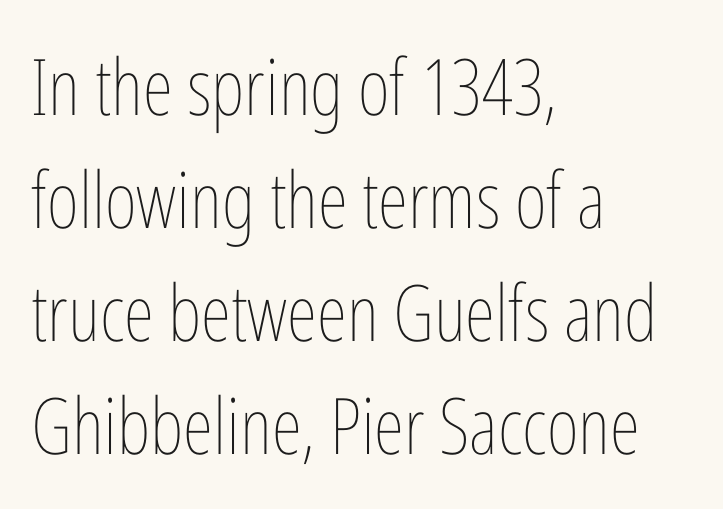
These lines sit exactly where default settings would place them. The zone under the glyphs is completely vacant. This reads as an unemphasized weight, regular at the heaviest. Every character sits straight up, as roman type does. One-word summary of the alignment: left. A typesetter would call this proportional, since set widths differ per character.
